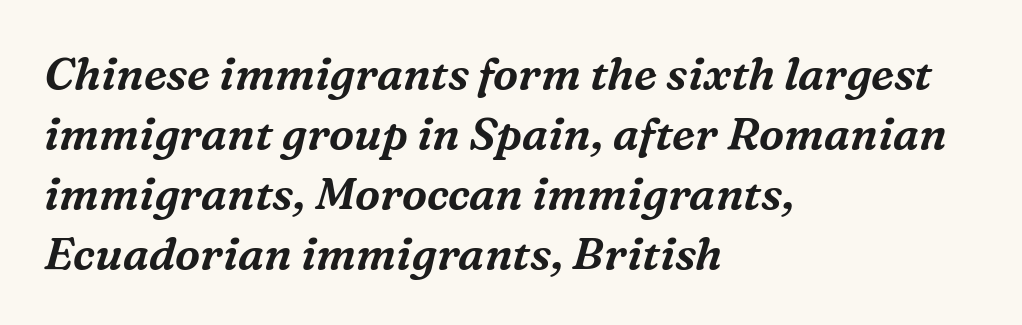
{"serif": "yes", "italic": "yes", "lean": "right", "slant_degrees": 16, "width": "normal", "stroke_contrast": "medium", "x_height": "medium", "monospaced": "no", "underline": "no", "align": "left", "line_spacing": "normal", "line_spacing_ratio": 1.33, "letter_spacing": "normal", "letter_spacing_em": 0.0, "glyph_px": 45}
